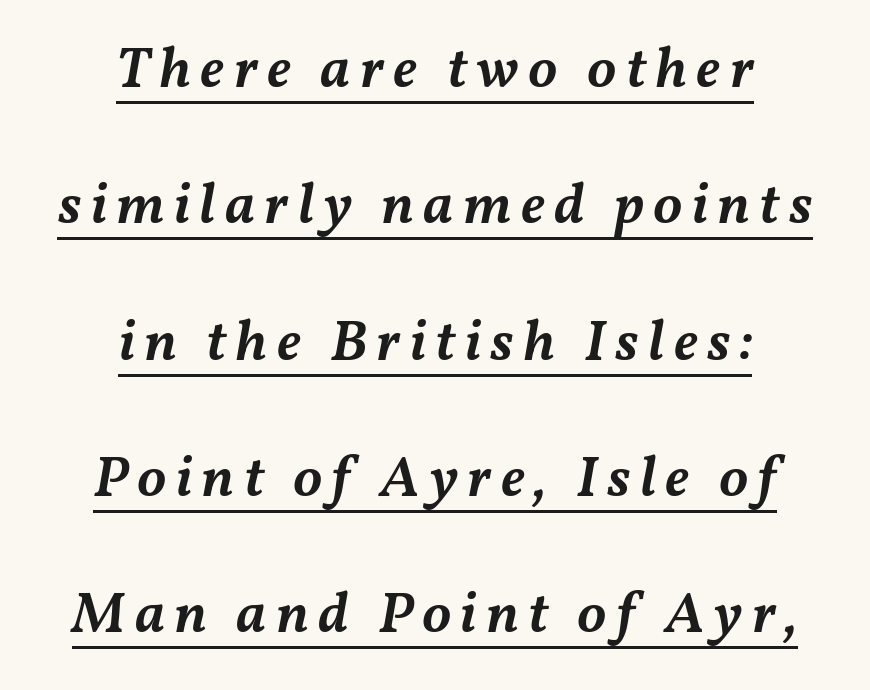
The lines in this sample share a center point and differ in where they start and stop. Caption: lettering with a line underneath. Varying glyph widths throughout — classic text-font behaviour. The specimen reads as italic at a glance.
